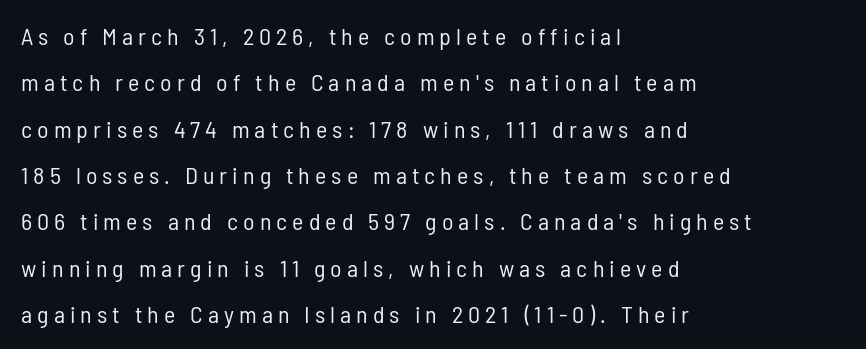
The type is letterspaced generously, with wide tracking. The letters look calm and open, with moderate or lighter stems. Widely set lines give the paragraph a tall, airy silhouette. All the whitespace from short lines collects on the right.
